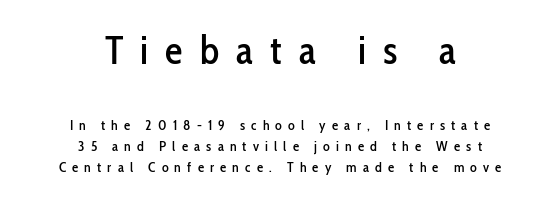
The image shows 39 px condensed sans-serif type, upright; set centered, normal line spacing (1.5x), unusually wide letter spacing (+0.44 em), not underlined; the first (top) block is 2.79x larger; low stroke contrast and a medium x-height.
